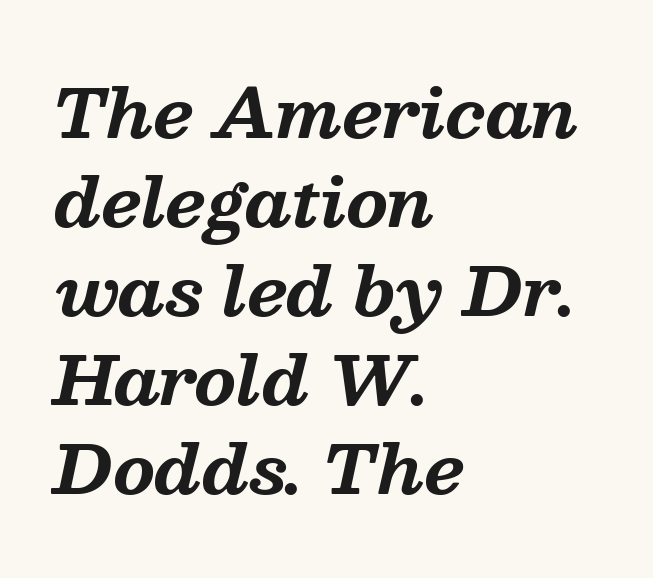
The image shows 67 px bold serif type, italic (leaning right); set left-aligned, normal line spacing (1.33x), normal letter spacing, not underlined; medium stroke contrast and a medium x-height.
